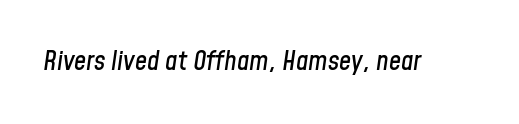
The image shows 27 px text type, italic (leaning right); set normal letter spacing, not underlined.
